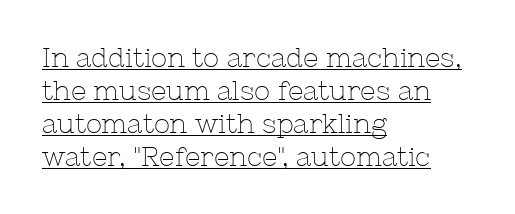
Q: Is the text bold? A: No.
Q: Is the text italic (slanted)? A: No, it is upright.
Q: Is the text underlined? A: Yes.
Q: How is the paragraph aligned? A: Left-aligned.
Q: Is the spacing between letters normal or unusually wide? A: Normal.
